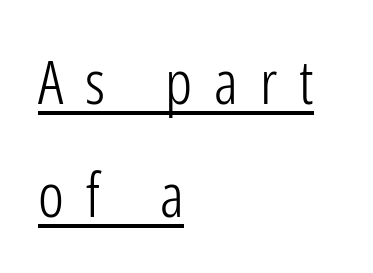
The image shows 61 px light, condensed sans-serif type, upright; set left-aligned, line spacing 1.85x, unusually wide letter spacing (+0.36 em), underlined; low stroke contrast and a medium x-height.
